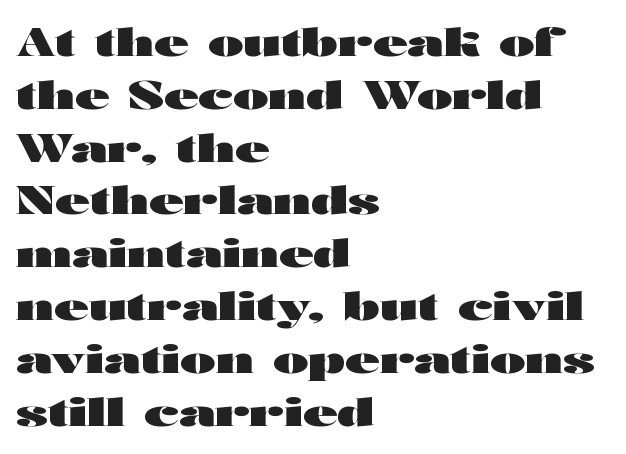
Honestly, the letter spacing is just normal — you wouldn't notice it. Notice how thick the strokes are: this is what a full bold looks like. Leading matches the norm, producing a regular column.
